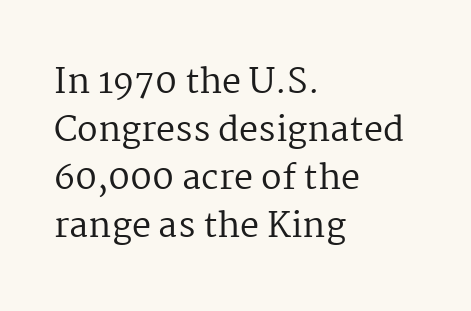
{"serif": "yes", "italic": "no", "bold": "no", "weight": "regular", "width": "normal", "stroke_contrast": "medium", "x_height": "medium", "monospaced": "no", "underline": "no", "align": "left", "line_spacing": "normal", "line_spacing_ratio": 1.41, "letter_spacing": "normal", "letter_spacing_em": 0.0, "glyph_px": 34}
